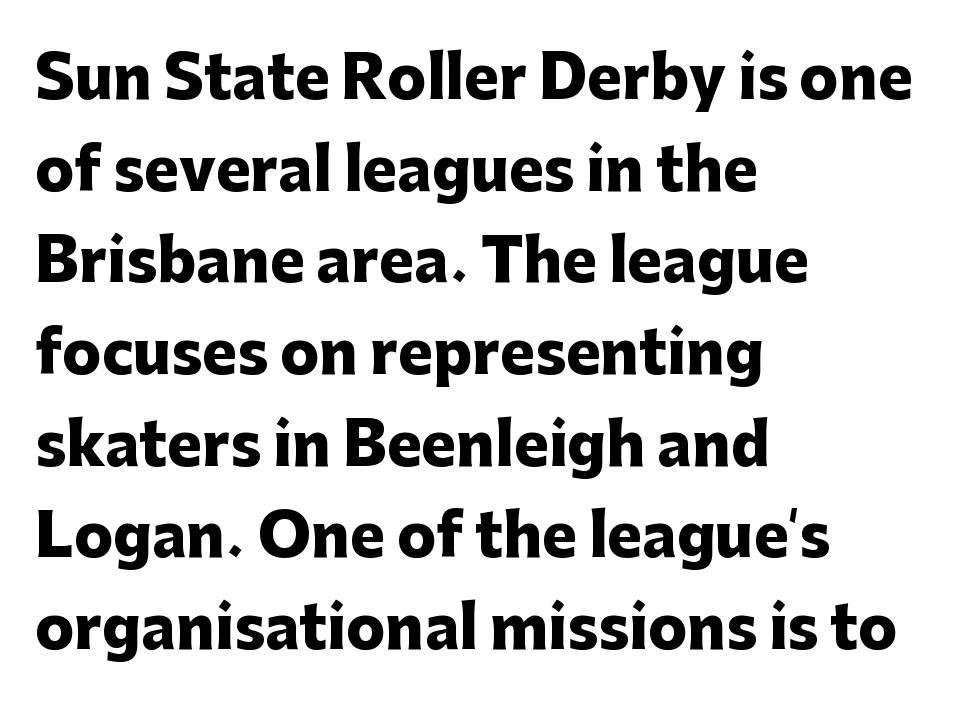
Q: Is the text bold? A: Yes.
Q: Is the text italic (slanted)? A: No, it is upright.
Q: Is the typeface a serif or a sans-serif typeface? A: Sans-serif.
Q: Is the text underlined? A: No.
Q: How is the paragraph aligned? A: Left-aligned.
Q: Is the spacing between letters normal or unusually wide? A: Normal.
Q: Is the spacing between lines tight, normal or loose? A: Normal.
Q: Width (condensed, normal, or wide)? A: Normal.
Q: Stroke contrast? A: Low.
Q: x-height? A: Medium.
Q: Monospaced? A: No.
